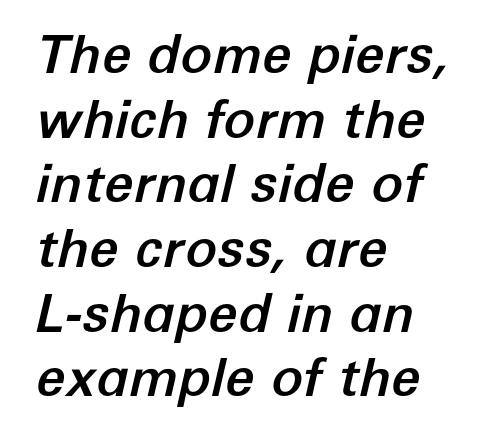
{"italic": "yes", "lean": "right", "slant_degrees": 12, "width": "normal", "stroke_contrast": "low", "x_height": "medium", "monospaced": "no", "underline": "no", "align": "left", "line_spacing_ratio": 1.22, "letter_spacing": "normal", "letter_spacing_em": 0.0, "glyph_px": 53}
